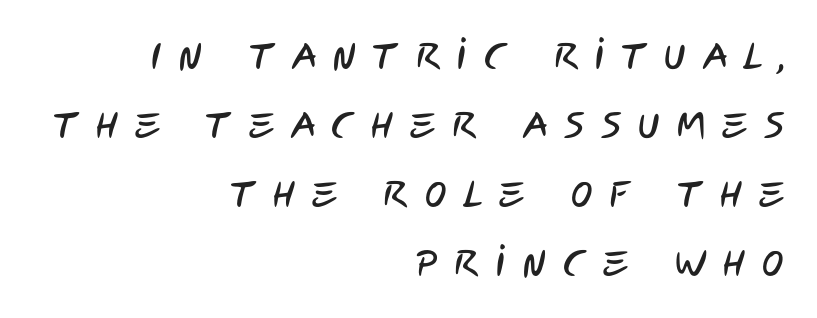
{"serif": "no", "width": "condensed", "stroke_contrast": "low", "x_height": "large", "monospaced": "no", "underline": "no", "align": "right", "line_spacing": "loose", "line_spacing_ratio": 1.92, "letter_spacing": "wide", "letter_spacing_em": 0.47, "glyph_px": 36}
